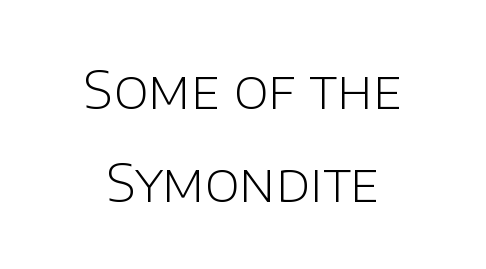
Check where the strokes stop: nothing finishes them off — pure sans. Each row of text sits above clean, open space. Is this a fixed-width face? No — the glyphs have proportional, varying widths. Every stem runs plumb, perpendicular to the baseline. These lines stack symmetrically, like a column narrowing and widening about its center.
